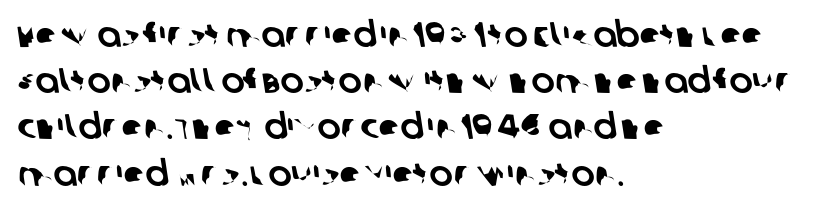
{"serif": "no", "width": "normal", "stroke_contrast": "low", "x_height": "large", "monospaced": "no", "underline": "no", "align": "left", "line_spacing": "normal", "line_spacing_ratio": 1.32, "letter_spacing": "normal", "letter_spacing_em": 0.0, "glyph_px": 35}
